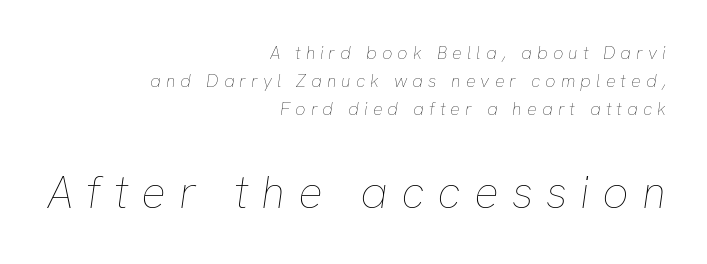
The image shows 46 px thin type, italic (leaning right); set right-aligned, normal line spacing (1.56x), unusually wide letter spacing (+0.28 em), not underlined; the second (bottom) block is 2.56x larger; low stroke contrast and a medium x-height.
